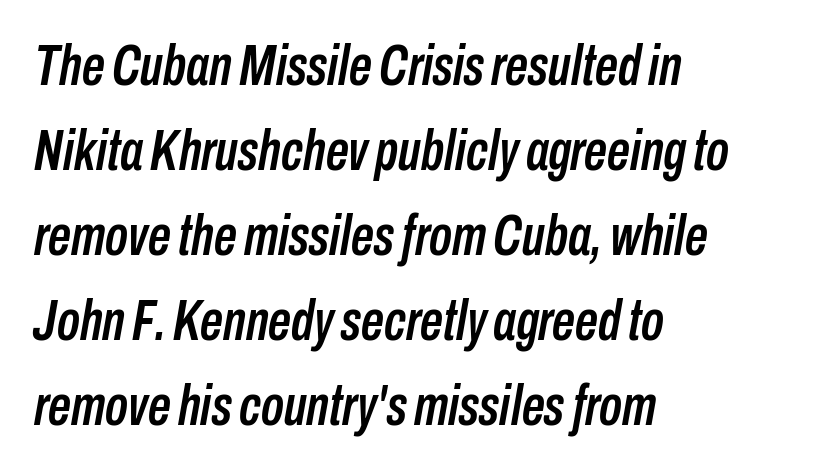
{"italic": "yes", "lean": "right", "slant_degrees": 10, "width": "condensed", "stroke_contrast": "low", "x_height": "medium", "monospaced": "no", "underline": "no", "align": "left", "line_spacing": "normal", "line_spacing_ratio": 1.49, "letter_spacing": "normal", "letter_spacing_em": 0.0, "glyph_px": 57}
